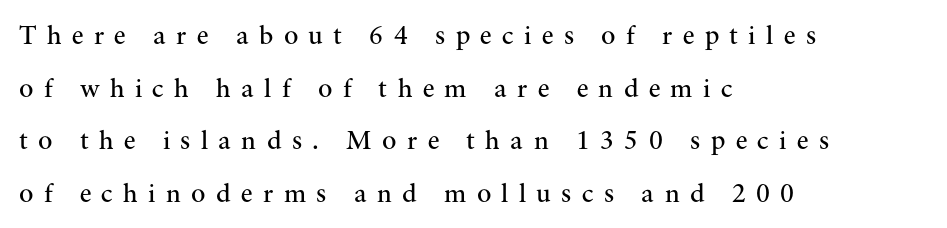
The image shows 27 px text type, upright; set left-aligned, loose line spacing (1.95x), unusually wide letter spacing (+0.38 em), not underlined.
